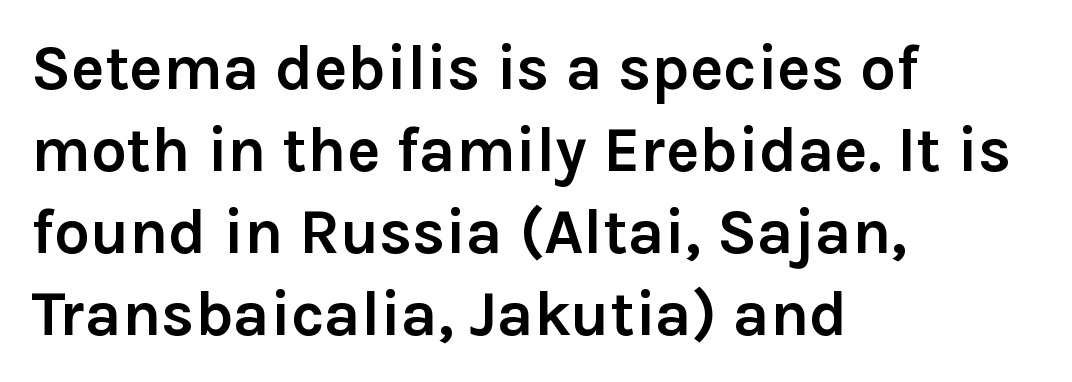
Q: Is the text bold? A: Yes.
Q: Is the text italic (slanted)? A: No, it is upright.
Q: Is the typeface a serif or a sans-serif typeface? A: Sans-serif.
Q: Is the text underlined? A: No.
Q: How is the paragraph aligned? A: Left-aligned.
Q: Is the spacing between letters normal or unusually wide? A: Normal.
Q: Is the spacing between lines tight, normal or loose? A: Normal.
Q: Width (condensed, normal, or wide)? A: Normal.
Q: Stroke contrast? A: Low.
Q: x-height? A: Medium.
Q: Monospaced? A: No.
